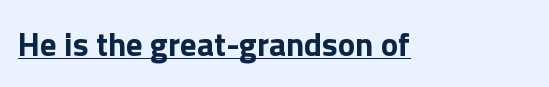
{"serif": "no", "italic": "no", "bold": "yes", "weight": "bold", "width": "normal", "x_height": "medium", "monospaced": "no", "underline": "yes", "letter_spacing": "normal", "letter_spacing_em": 0.0, "glyph_px": 33}
